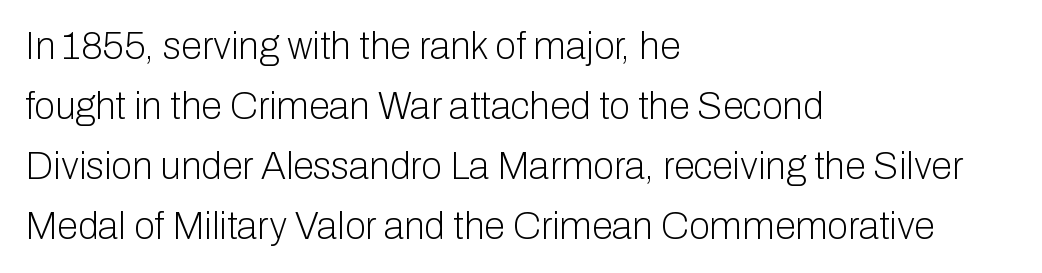
Plain, unruled lines of type. Serif or sans? Sans — the stroke terminals are bare. You could not count columns in this text — the font is proportionally spaced. The line-height multiplier appears to be the usual default.
